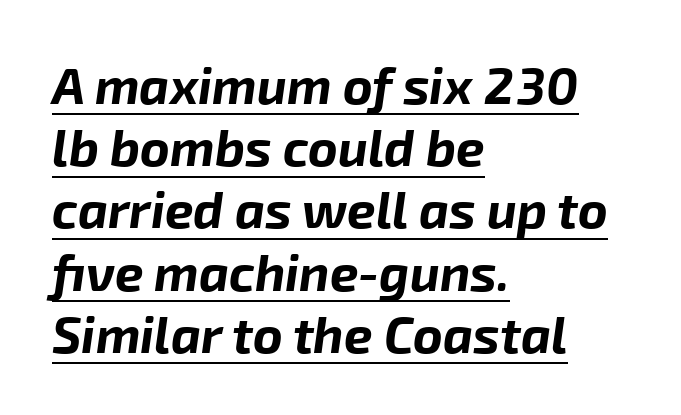
{"italic": "yes", "lean": "right", "slant_degrees": 8, "bold": "yes", "weight": "bold", "width": "normal", "stroke_contrast": "low", "x_height": "medium", "monospaced": "no", "underline": "yes", "align": "left", "line_spacing_ratio": 1.22, "letter_spacing": "normal", "letter_spacing_em": 0.0, "glyph_px": 51}
